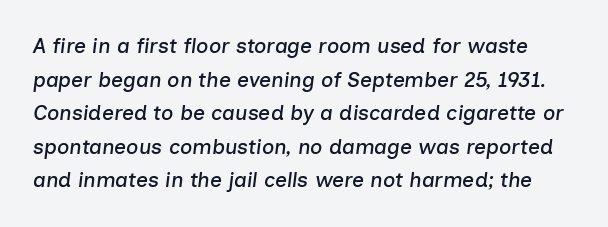
The image shows 21 px text type, italic (leaning right); set normal line spacing (1.6x), normal letter spacing, not underlined.
